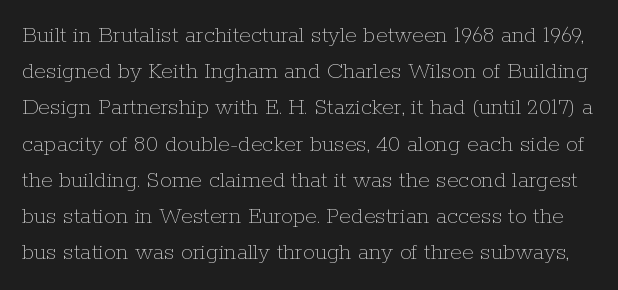
Q: Is the text bold? A: No.
Q: Is the text italic (slanted)? A: No, it is upright.
Q: Is the text underlined? A: No.
Q: Is the spacing between letters normal or unusually wide? A: Normal.
Q: Is the spacing between lines tight, normal or loose? A: Normal.
